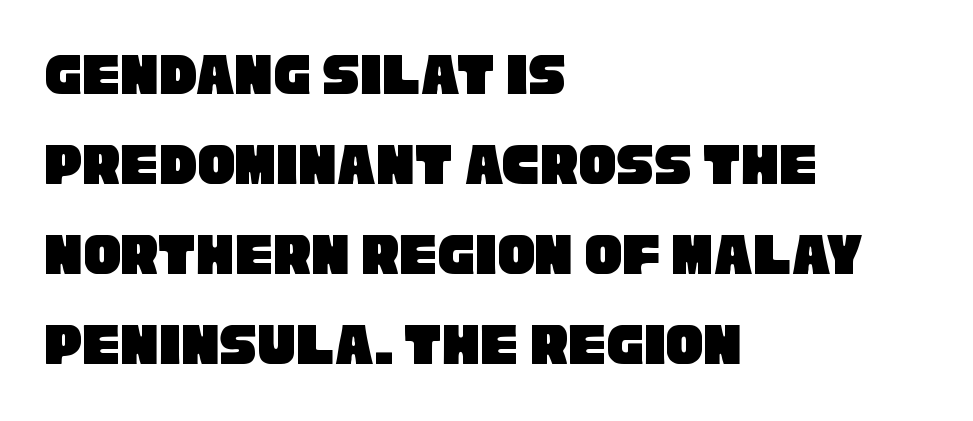
Q: Is the typeface a serif or a sans-serif typeface? A: Sans-serif.
Q: Is the text underlined? A: No.
Q: How is the paragraph aligned? A: Left-aligned.
Q: Is the spacing between letters normal or unusually wide? A: Normal.
Q: Is the spacing between lines tight, normal or loose? A: Normal.
Q: Width (condensed, normal, or wide)? A: Condensed.
Q: Stroke contrast? A: Low.
Q: x-height? A: Large.
Q: Monospaced? A: No.
